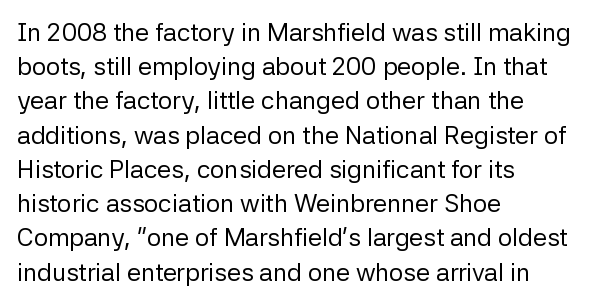
Q: Is the text bold? A: No.
Q: Is the text italic (slanted)? A: No, it is upright.
Q: Is the text underlined? A: No.
Q: How is the paragraph aligned? A: Left-aligned.
Q: Is the spacing between letters normal or unusually wide? A: Normal.
Q: Is the spacing between lines tight, normal or loose? A: Normal.
